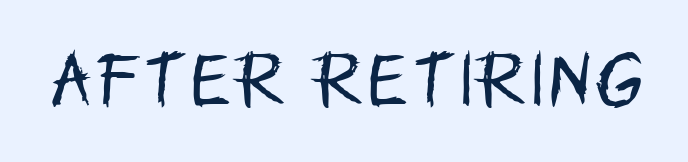
Quick note: not italic, upright. Bold? No — there's no thickening of the strokes. Each letter's strokes conclude bluntly, with no projecting serifs. Lines of text with bare space underneath. Varying glyph widths throughout — classic text-font behaviour.
